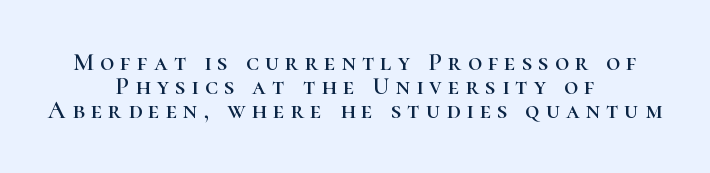
Q: Is the text italic (slanted)? A: No, it is upright.
Q: Is the text underlined? A: No.
Q: How is the paragraph aligned? A: Centered.
Q: Is the spacing between letters normal or unusually wide? A: Unusually wide.
Q: Is the spacing between lines tight, normal or loose? A: Tight.
